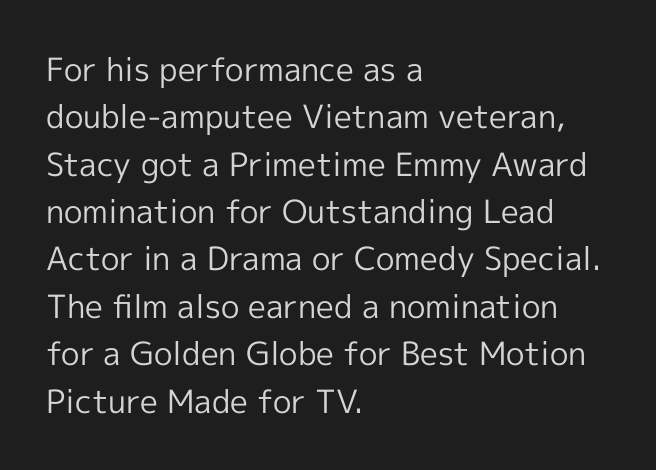
Short note: letters normally spaced. A typesetter would label this face a sans. The ragged edge is on the right, which tells us the setting is flush left. Rows of type keep a routine distance in the vertical direction.
